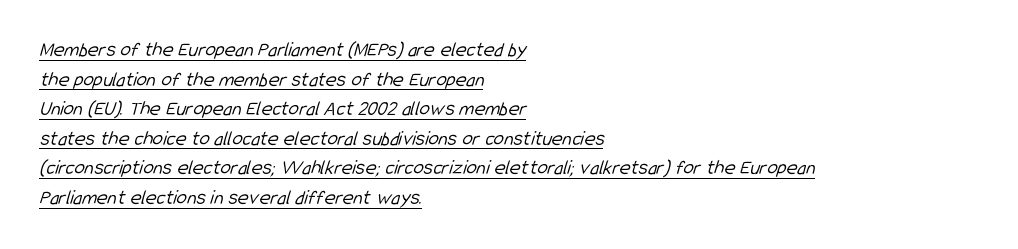
{"bold": "no", "underline": "yes", "align": "left", "line_spacing": "normal", "line_spacing_ratio": 1.41, "letter_spacing": "normal", "letter_spacing_em": 0.0, "glyph_px": 21}
